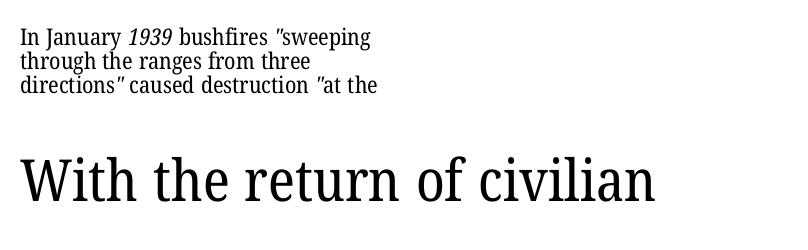
{"serif": "yes", "bold": "no", "weight": "regular", "width": "normal", "stroke_contrast": "low", "x_height": "medium", "monospaced": "no", "underline": "no", "align": "left", "line_spacing": "tight", "line_spacing_ratio": 1.05, "letter_spacing": "normal", "letter_spacing_em": 0.0, "larger_block": "second", "size_ratio": 2.52, "glyph_px": 58}
